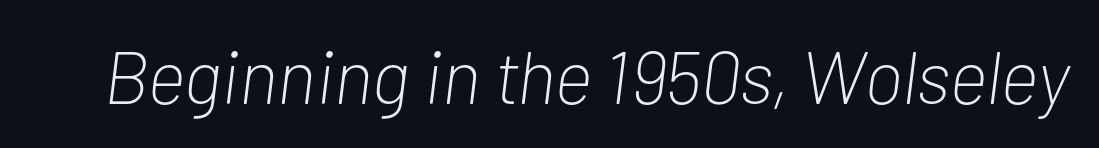
You could not count columns in this text — the font is proportionally spaced. Yep, that's italic — everything's leaning. Nobody touched the tracking dial on this one. The cut favours lightness, reaching ordinary text weight at its darkest. The string is rendered with underlining switched off.
